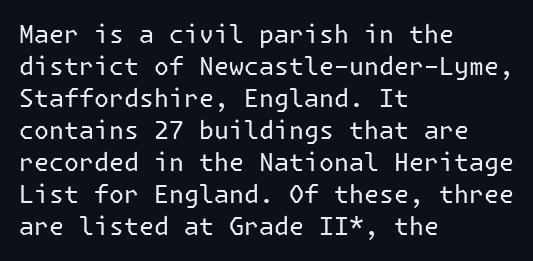
The image shows 25 px text type, upright; set left-aligned, normal line spacing (1.28x), normal letter spacing, not underlined.
